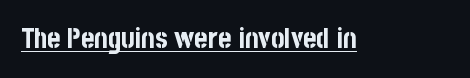
The image shows 28 px bold, condensed sans-serif type, upright; set normal letter spacing, underlined; low stroke contrast and a large x-height.
